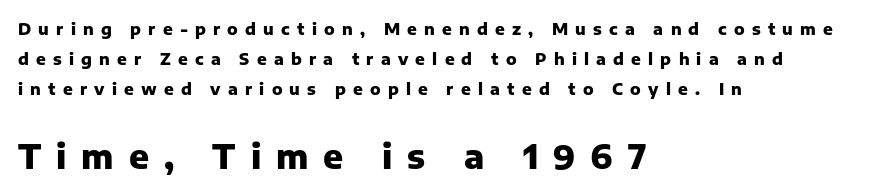
Q: Is the text bold? A: Yes.
Q: Is the text italic (slanted)? A: No, it is upright.
Q: Is the typeface a serif or a sans-serif typeface? A: Sans-serif.
Q: Is the text underlined? A: No.
Q: How is the paragraph aligned? A: Left-aligned.
Q: Is the spacing between letters normal or unusually wide? A: Unusually wide.
Q: Which block of text is set in a larger size, the first (top) or the second (bottom)? A: The second (bottom) one.
Q: Width (condensed, normal, or wide)? A: Normal.
Q: Stroke contrast? A: Low.
Q: x-height? A: Medium.
Q: Monospaced? A: No.
